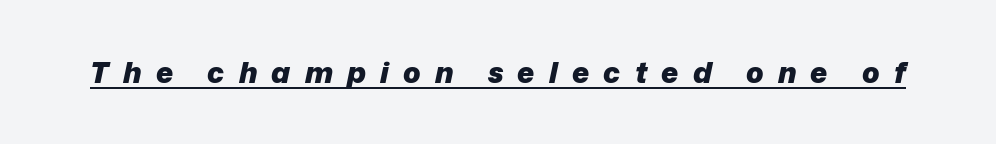
Typesetter's note: full bold, strokes at maximum text heaviness. The passage shown leans; its letterforms are oblique. Proportional: the letters do not fall into vertical columns. The lettering is marked with a stroke running underneath it.
